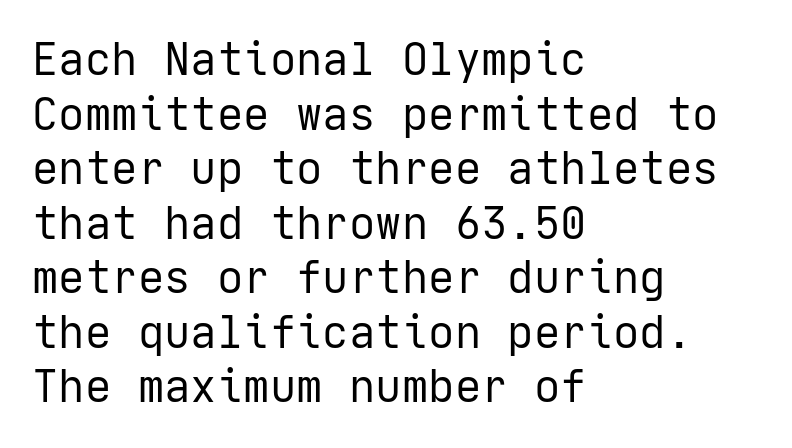
Q: Is the text bold? A: No.
Q: Is the text italic (slanted)? A: No, it is upright.
Q: Is the typeface a serif or a sans-serif typeface? A: Sans-serif.
Q: Is the text underlined? A: No.
Q: How is the paragraph aligned? A: Left-aligned.
Q: Is the spacing between letters normal or unusually wide? A: Normal.
Q: Width (condensed, normal, or wide)? A: Normal.
Q: Stroke contrast? A: Low.
Q: x-height? A: Medium.
